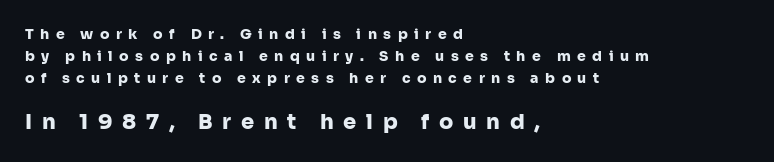
The lettering stays uniformly vertical, giving the passage a roman look. Heavy-handed strokes throughout: this text is bold. Look at the glyph heights: the lower group is clearly the bigger setting. Rows of type keep a routine distance in the vertical direction. The strip under each line holds only bare page. The paragraph has a hard left edge and a soft right edge.
